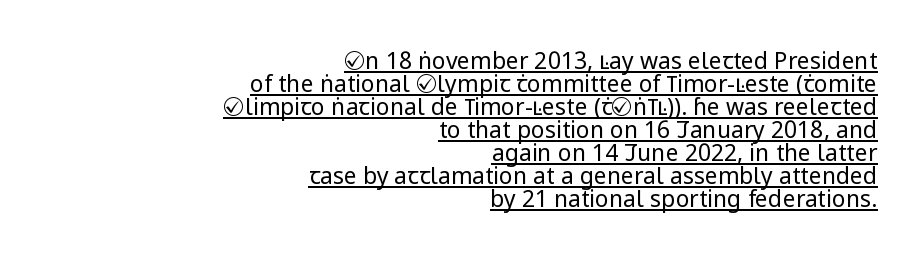
The image shows 23 px text type, upright; set right-aligned, tight line spacing (1.0x), normal letter spacing, underlined.
